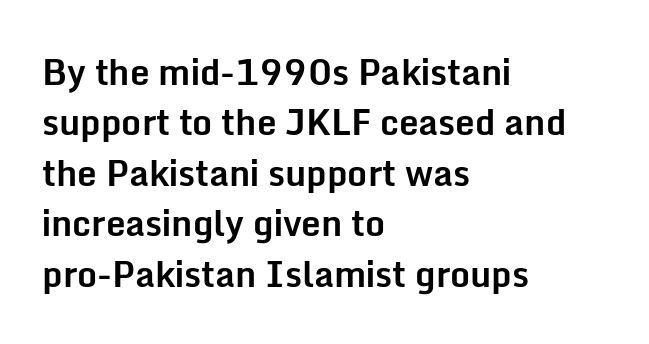
This rendering employs a face without finishing strokes, i.e., a sans-serif. How are the letters spaced? Ordinarily, with no added tracking. The lettering holds an erect, upright posture throughout. The foot of each line stays bare and open. Successive baselines arrive at the customary interval. The ragged edge is on the right, which tells us the setting is flush left.
